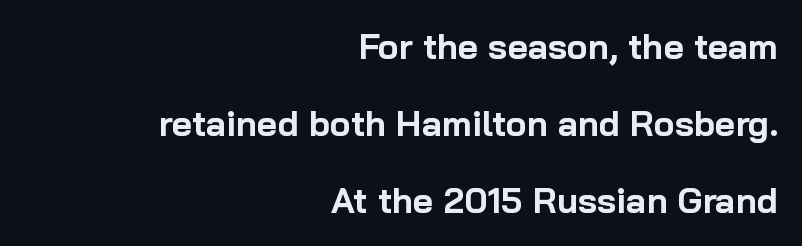
Q: Is the text bold? A: Yes.
Q: Is the text italic (slanted)? A: No, it is upright.
Q: Is the typeface a serif or a sans-serif typeface? A: Sans-serif.
Q: Is the text underlined? A: No.
Q: How is the paragraph aligned? A: Right-aligned.
Q: Is the spacing between letters normal or unusually wide? A: Normal.
Q: Is the spacing between lines tight, normal or loose? A: Loose.
Q: Width (condensed, normal, or wide)? A: Normal.
Q: Stroke contrast? A: Low.
Q: x-height? A: Medium.
Q: Monospaced? A: No.
